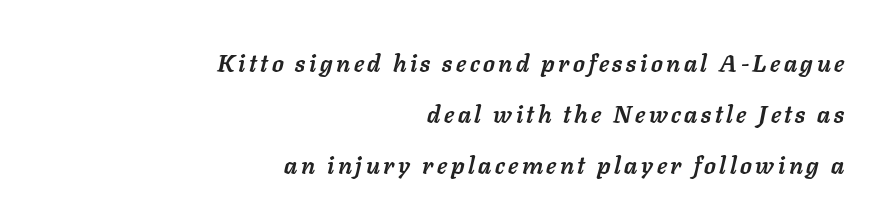
The paragraph has a hard right edge and a soft left edge. Only glyphs here, with clear space below each row. Leading: increased. What weight is shown? A full bold with thick strokes. It's the slanting kind of type.
